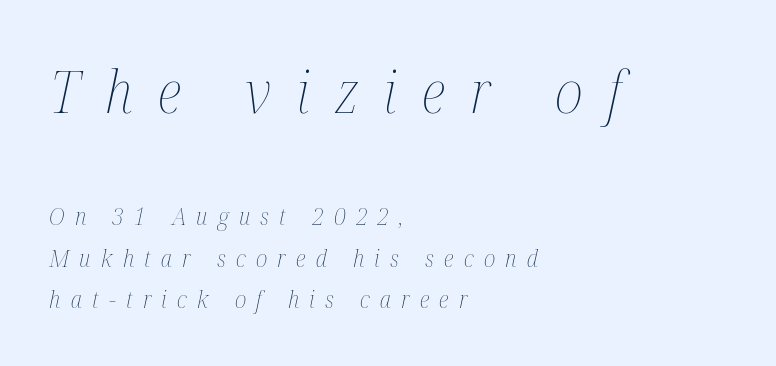
{"italic": "yes", "lean": "right", "slant_degrees": 12, "bold": "no", "weight": "thin", "width": "condensed", "stroke_contrast": "medium", "x_height": "medium", "monospaced": "no", "underline": "no", "align": "left", "line_spacing_ratio": 1.74, "letter_spacing": "wide", "letter_spacing_em": 0.43, "larger_block": "first", "size_ratio": 2.46, "glyph_px": 59}
